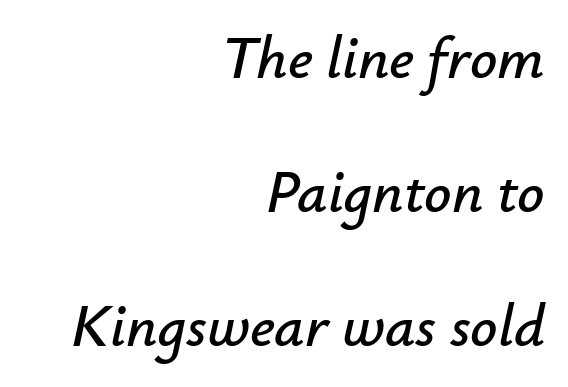
Do the characters align in a grid? No, the font is proportional. Words appear dense and cohesive because spacing is normal. Line ends are locked; line starts wander. This is oblique type, the kind used for emphasis or titles. Summary of vertical rhythm: relaxed, with wide interline spacing.
